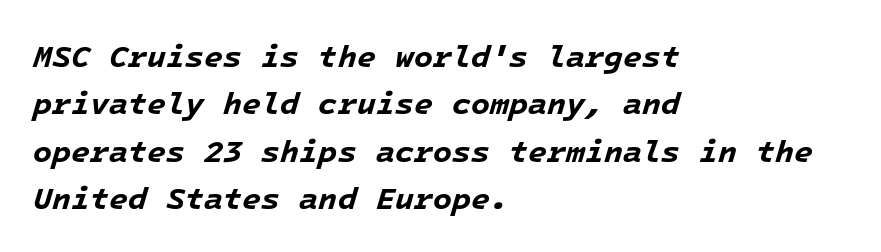
Q: Is the text bold? A: Yes.
Q: Is the text italic (slanted)? A: Yes, it leans right by about 16 degrees.
Q: Is the text underlined? A: No.
Q: How is the paragraph aligned? A: Left-aligned.
Q: Is the spacing between letters normal or unusually wide? A: Normal.
Q: Is the spacing between lines tight, normal or loose? A: Normal.
Q: Width (condensed, normal, or wide)? A: Normal.
Q: Stroke contrast? A: Low.
Q: x-height? A: Medium.
Q: Monospaced? A: Yes.
